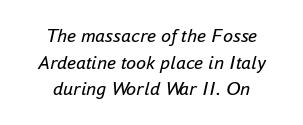
The image shows 20 px text type, italic (leaning right); set centered, normal line spacing (1.33x), normal letter spacing, not underlined.
